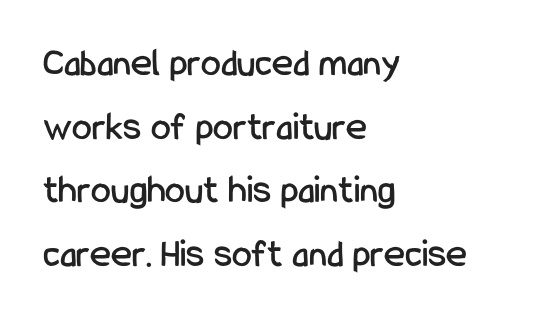
These lines are rendered in a variable-pitch font. Letters rest on an invisible, unmarked baseline. Posture: vertical. Nothing sits at the stroke ends, so this counts as sans-serif.
